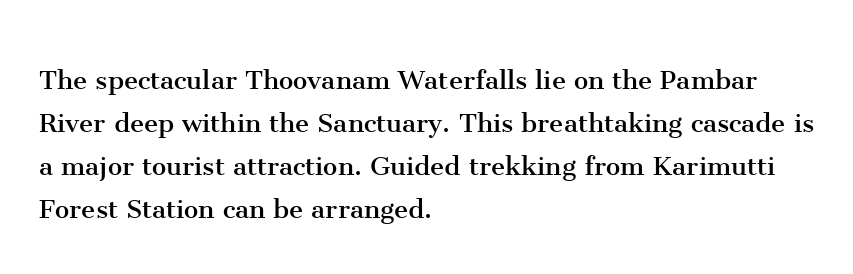
Q: Is the text bold? A: No.
Q: Is the text italic (slanted)? A: No, it is upright.
Q: Is the typeface a serif or a sans-serif typeface? A: Serif.
Q: Is the text underlined? A: No.
Q: How is the paragraph aligned? A: Left-aligned.
Q: Is the spacing between letters normal or unusually wide? A: Normal.
Q: Is the spacing between lines tight, normal or loose? A: Normal.
Q: Width (condensed, normal, or wide)? A: Normal.
Q: Stroke contrast? A: Medium.
Q: x-height? A: Medium.
Q: Monospaced? A: No.
